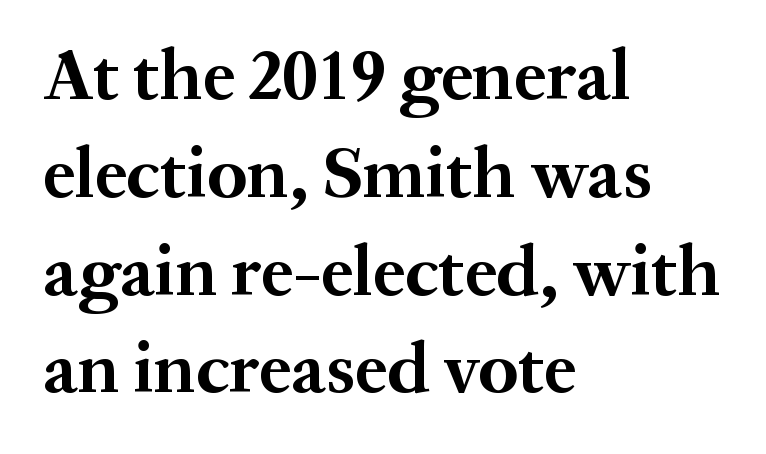
{"serif": "yes", "italic": "no", "bold": "yes", "weight": "bold", "width": "normal", "stroke_contrast": "medium", "x_height": "medium", "monospaced": "no", "underline": "no", "align": "left", "line_spacing": "normal", "line_spacing_ratio": 1.34, "letter_spacing": "normal", "letter_spacing_em": 0.0, "glyph_px": 73}
